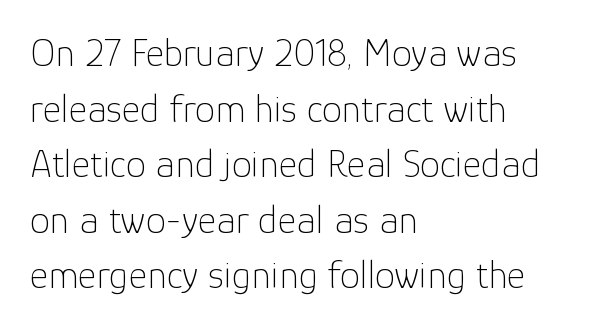
{"serif": "no", "italic": "no", "bold": "no", "weight": "thin", "width": "normal", "stroke_contrast": "low", "x_height": "medium", "monospaced": "no", "underline": "no", "align": "left", "line_spacing": "normal", "line_spacing_ratio": 1.39, "letter_spacing": "normal", "letter_spacing_em": 0.0, "glyph_px": 40}
